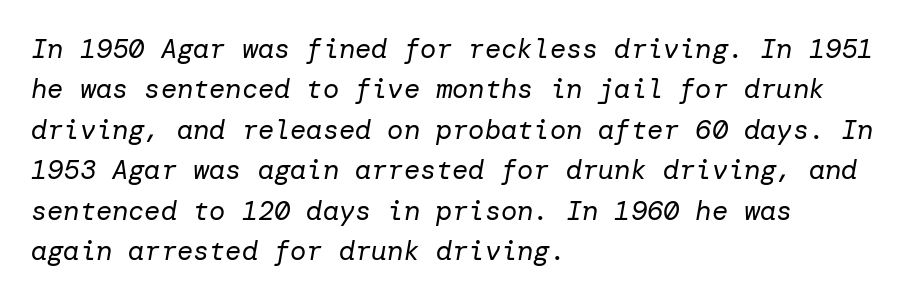
The leading is moderate, giving the passage an even texture. Underline: absent. The letters are slanted; this is an italic face. Heft: none added — not bold. Each line starts at the same left margin while the right side varies. Short note: letters normally spaced.
